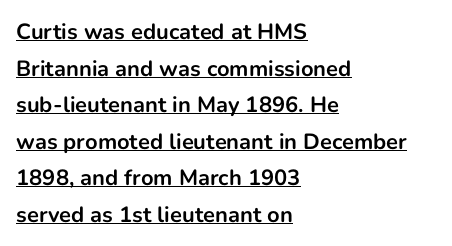
The image shows 22 px bold type, upright; set left-aligned, normal line spacing (1.66x), normal letter spacing, underlined.
